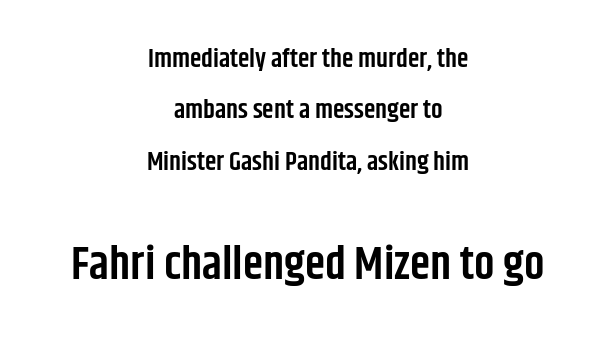
Q: Is the text bold? A: Semi-bold.
Q: Is the text italic (slanted)? A: No, it is upright.
Q: Is the typeface a serif or a sans-serif typeface? A: Sans-serif.
Q: Is the text underlined? A: No.
Q: How is the paragraph aligned? A: Centered.
Q: Is the spacing between letters normal or unusually wide? A: Normal.
Q: Is the spacing between lines tight, normal or loose? A: Loose.
Q: Which block of text is set in a larger size, the first (top) or the second (bottom)? A: The second (bottom) one.
Q: Width (condensed, normal, or wide)? A: Condensed.
Q: Stroke contrast? A: Low.
Q: x-height? A: Large.
Q: Monospaced? A: No.
